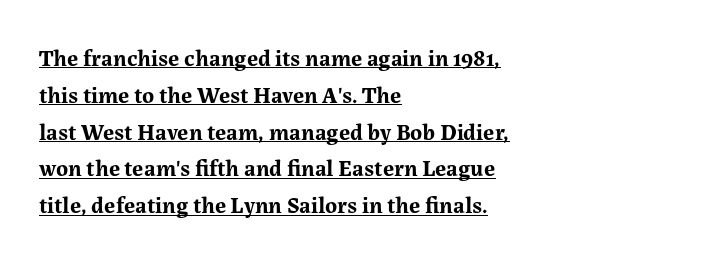
Typesetter's note: full bold, strokes at maximum text heaviness. Line starts are locked; line ends wander. Does a line run under the words? Yes, clearly. No extra tracking has been applied to these lines. The type sits square on the baseline with zero lean.
